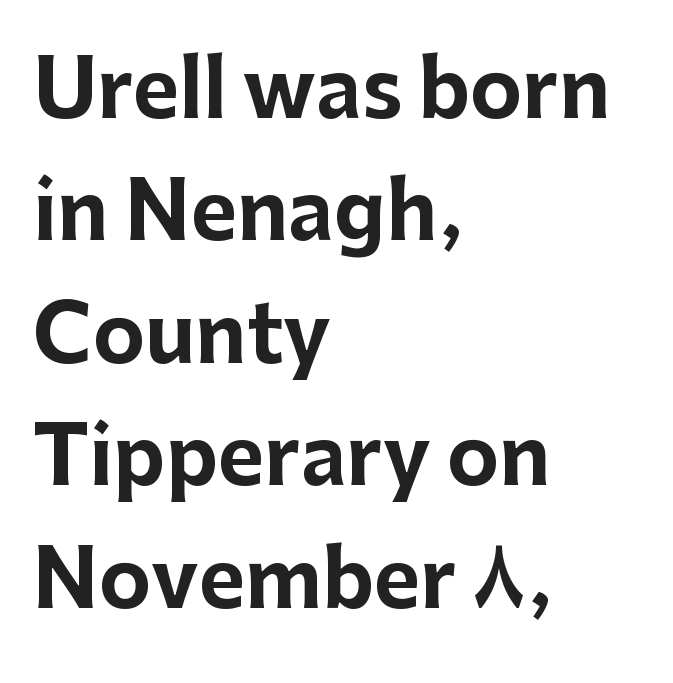
{"serif": "no", "italic": "no", "bold": "yes", "weight": "bold", "width": "normal", "stroke_contrast": "low", "x_height": "medium", "monospaced": "no", "underline": "no", "align": "left", "line_spacing": "normal", "line_spacing_ratio": 1.55, "letter_spacing": "normal", "letter_spacing_em": 0.0, "glyph_px": 79}
